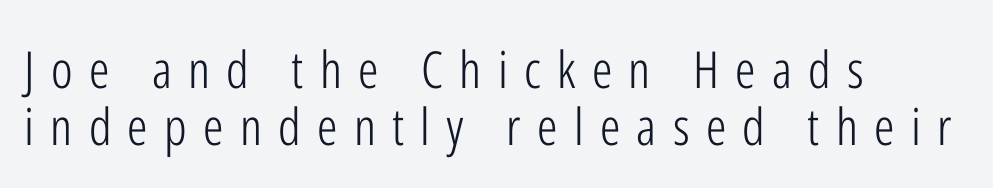
Honestly, the rows look squashed on top of each other. Is the block centered? No — it sits flush against the left margin. Nobody drew a line under any word here. Ascenders rise straight up at ninety degrees. Here the designer chose a conventional face with non-uniform glyph widths. These glyphs show unthickened strokes, regular width or finer.
